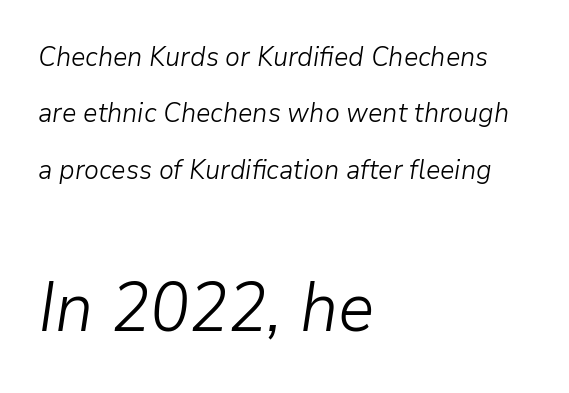
Q: Is the text bold? A: No.
Q: Is the text italic (slanted)? A: Yes, it leans right by about 9 degrees.
Q: Is the text underlined? A: No.
Q: How is the paragraph aligned? A: Left-aligned.
Q: Is the spacing between letters normal or unusually wide? A: Normal.
Q: Is the spacing between lines tight, normal or loose? A: Loose.
Q: Which block of text is set in a larger size, the first (top) or the second (bottom)? A: The second (bottom) one.
Q: Width (condensed, normal, or wide)? A: Normal.
Q: Stroke contrast? A: Low.
Q: x-height? A: Medium.
Q: Monospaced? A: No.
